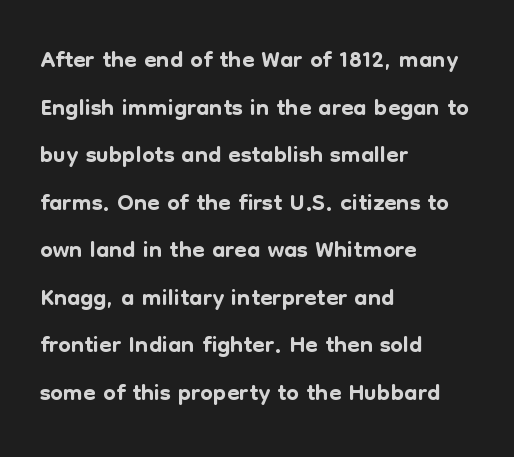
The image shows 36 px sans-serif type, upright; set left-aligned, normal line spacing (1.32x), normal letter spacing, not underlined; low stroke contrast and a medium x-height.
